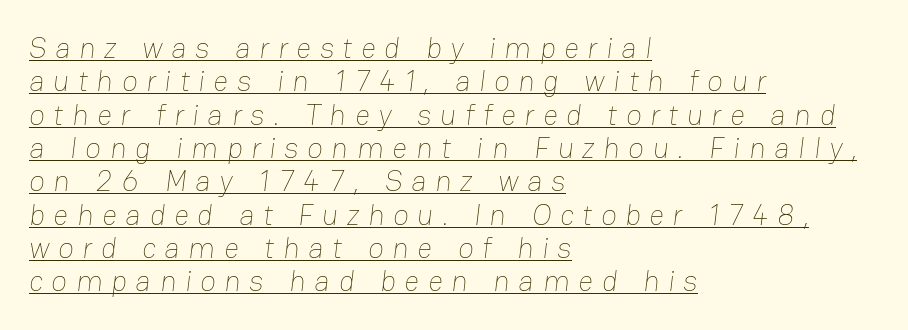
The image shows 29 px thin type; set left-aligned, tight line spacing (1.15x), unusually wide letter spacing (+0.3 em), underlined; low stroke contrast and a medium x-height.
